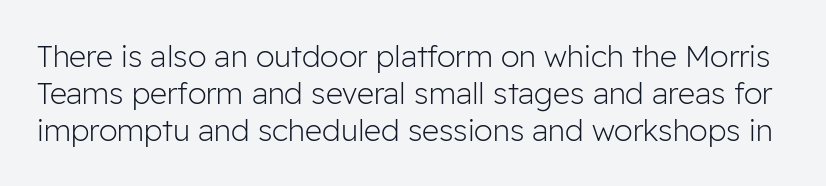
Q: Is the text bold? A: No.
Q: Is the text italic (slanted)? A: No, it is upright.
Q: Is the typeface a serif or a sans-serif typeface? A: Sans-serif.
Q: Is the text underlined? A: No.
Q: Is the spacing between letters normal or unusually wide? A: Normal.
Q: Width (condensed, normal, or wide)? A: Normal.
Q: Stroke contrast? A: Low.
Q: x-height? A: Medium.
Q: Monospaced? A: No.
